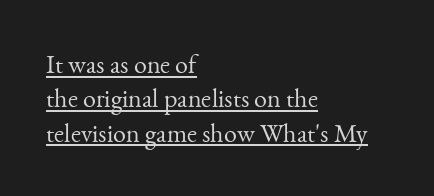
Q: Is the text bold? A: No.
Q: Is the text italic (slanted)? A: No, it is upright.
Q: Is the text underlined? A: Yes.
Q: How is the paragraph aligned? A: Left-aligned.
Q: Is the spacing between letters normal or unusually wide? A: Normal.
Q: Is the spacing between lines tight, normal or loose? A: Normal.
